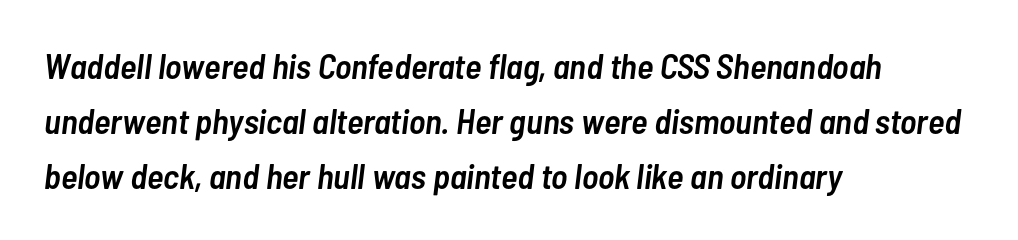
The tracking reads as untouched default to a designer's eye. Descender tails drop into unmarked territory. This is the in-between weight designers call semibold or demi. This sample has the flowing, uneven cadence of proportional lettering.
